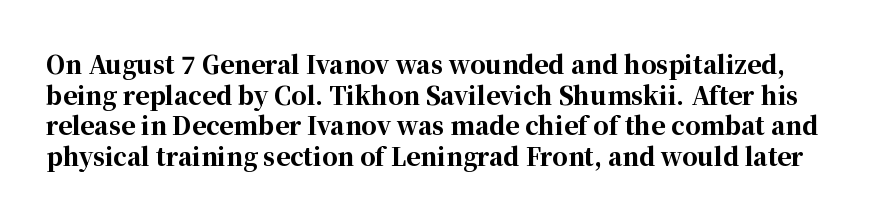
Q: Is the text bold? A: Yes.
Q: Is the text italic (slanted)? A: No, it is upright.
Q: Is the text underlined? A: No.
Q: Is the spacing between letters normal or unusually wide? A: Normal.
Q: Is the spacing between lines tight, normal or loose? A: Normal.
